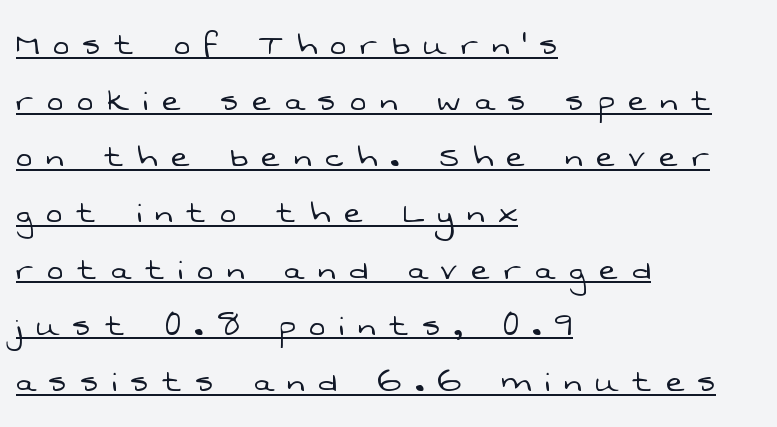
The image shows 39 px light sans-serif type; set left-aligned, normal line spacing (1.44x), unusually wide letter spacing (+0.36 em), underlined; low stroke contrast and a medium x-height.
